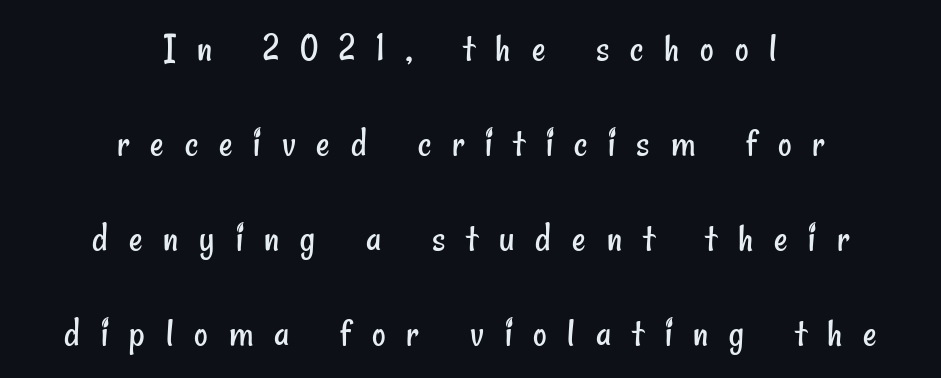
{"serif": "no", "bold": "no", "weight": "regular", "width": "condensed", "stroke_contrast": "low", "x_height": "small", "monospaced": "no", "underline": "no", "align": "center", "line_spacing": "loose", "line_spacing_ratio": 2.26, "letter_spacing": "wide", "letter_spacing_em": 0.5, "glyph_px": 42}
